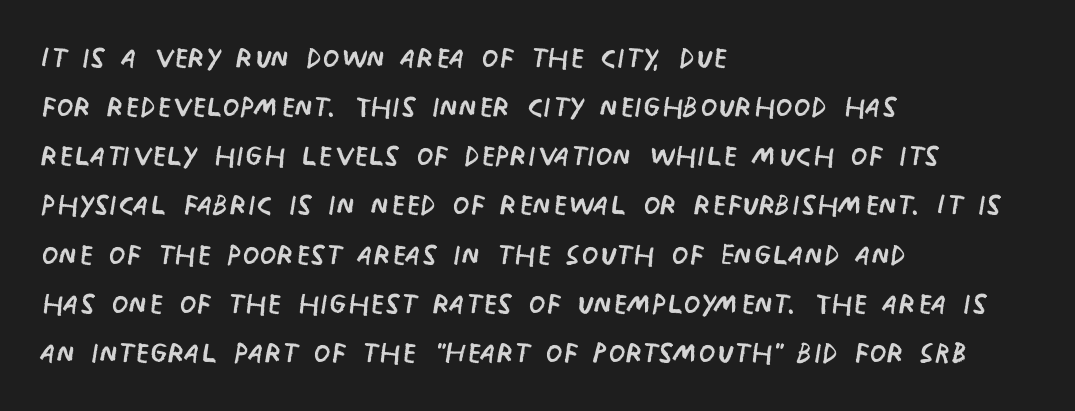
{"serif": "no", "bold": "no", "weight": "regular", "width": "condensed", "stroke_contrast": "low", "x_height": "large", "monospaced": "no", "underline": "no", "align": "left", "line_spacing": "normal", "line_spacing_ratio": 1.26, "letter_spacing": "normal", "letter_spacing_em": 0.0, "glyph_px": 39}
